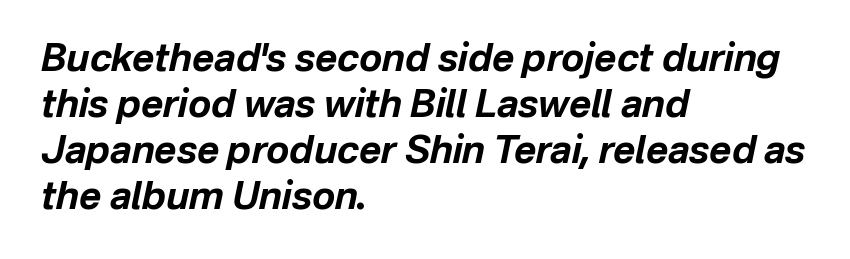
The area under the type is left untouched. Compared with a centered layout, this one pins lines to the left instead. No extra tracking has been applied to these lines. This sample has the flowing, uneven cadence of proportional lettering.
